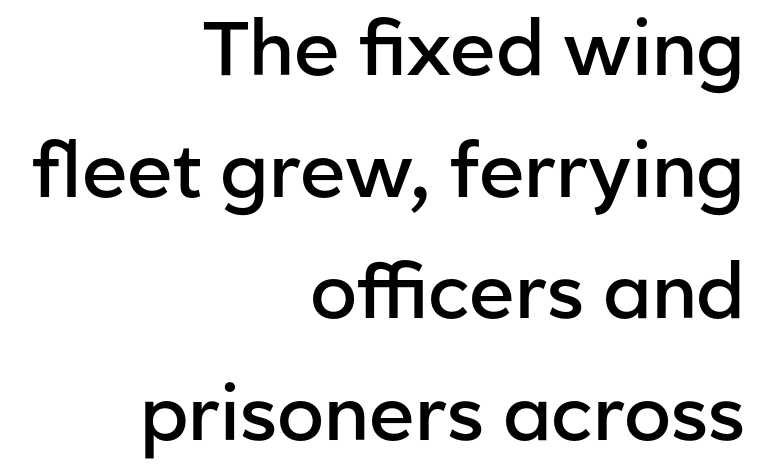
The face used here is a sans, in the tradition of grotesques and geometrics. The zone under the glyphs is completely vacant. The rows are spaced the way most documents space them. Inter-character spacing is left at the font's built-in metrics. The lettering holds an erect, upright posture throughout.
